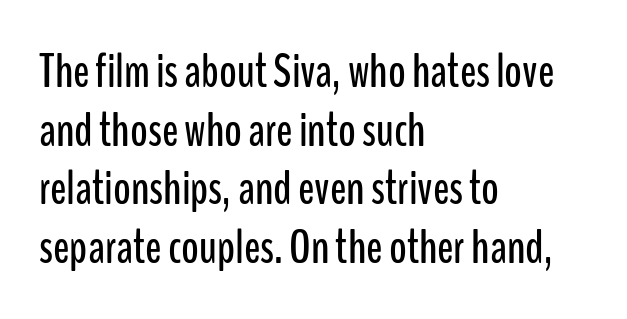
The letters carry no serifs — their stems end cleanly without finishing strokes. How are the letters spaced? Ordinarily, with no added tracking. Every row of glyphs begins at an identical x-position on the left. Clear beneath every line of the passage. Does the lettering tilt? It doesn't — this is upright.
